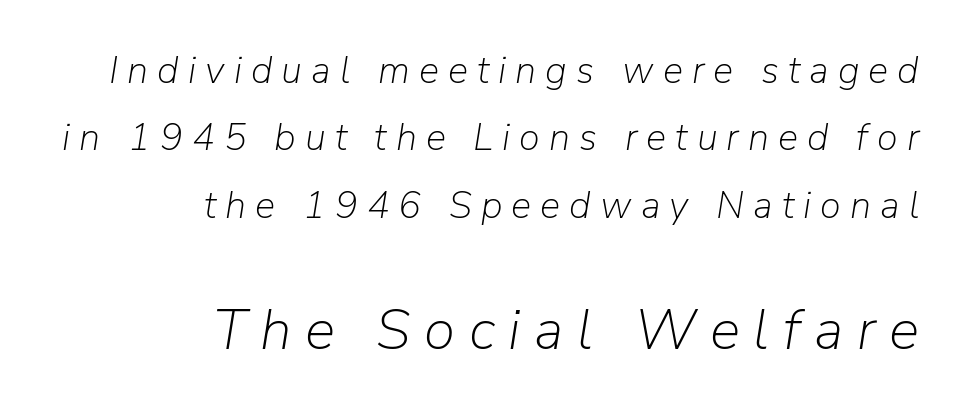
{"italic": "yes", "lean": "right", "slant_degrees": 9, "bold": "no", "weight": "light", "width": "normal", "stroke_contrast": "low", "x_height": "medium", "monospaced": "no", "underline": "no", "align": "right", "line_spacing_ratio": 1.77, "letter_spacing": "wide", "letter_spacing_em": 0.24, "larger_block": "second", "size_ratio": 1.5, "glyph_px": 57}
